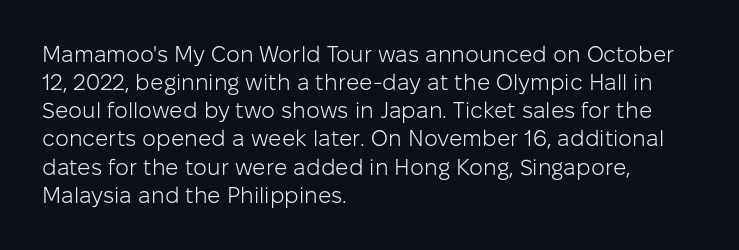
Normally led — the rows are evenly, conventionally spaced. Underlining? Definitely not there. The axis of the letterforms is exactly vertical. The passage is arranged the way most books set body copy — flush left. Default kerning and tracking; the words read as compact shapes.
